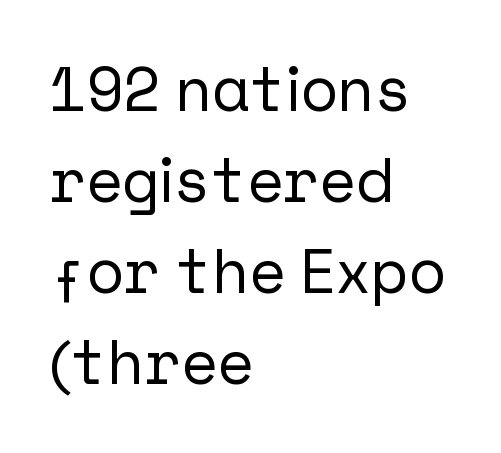
The image shows 62 px sans-serif type, upright; set left-aligned, normal line spacing (1.47x), normal letter spacing, not underlined; low stroke contrast and a medium x-height.
